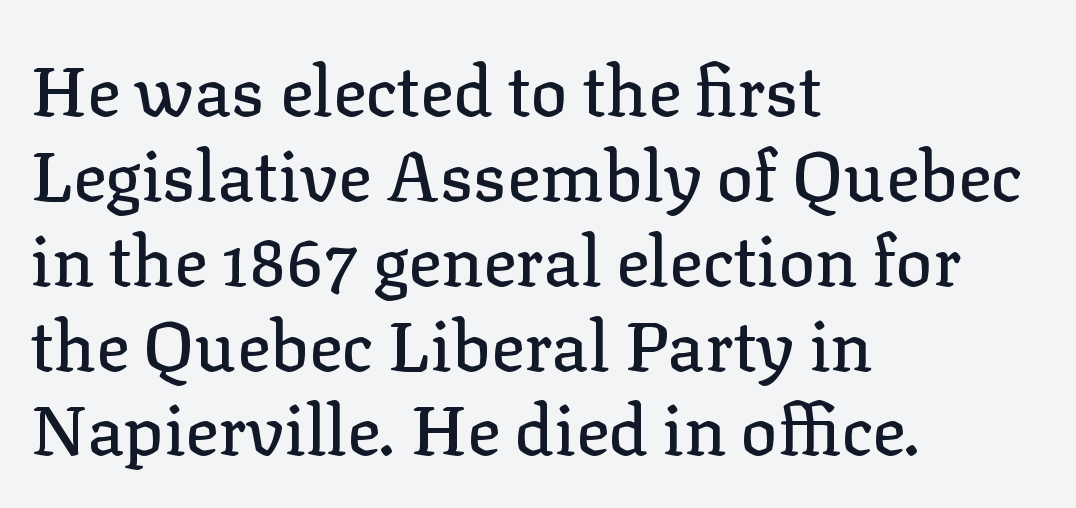
The image shows 69 px serif type, upright; set left-aligned, line spacing 1.23x, normal letter spacing, not underlined; low stroke contrast and a medium x-height.
